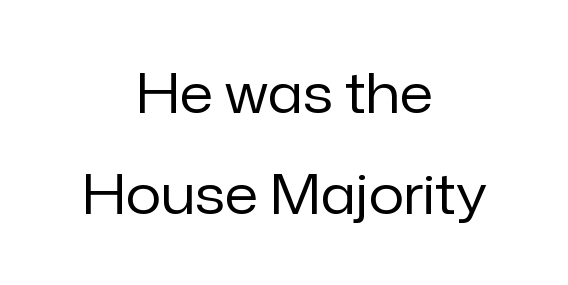
Character widths vary here, with narrow letters taking less room than wide ones. The compositor balanced each line on the midline. Words float on clear page, feet unadorned. Is the type heavy? It reads as light-to-regular instead. The lettering holds an erect, upright posture throughout. No extra tracking has been applied to these lines.
